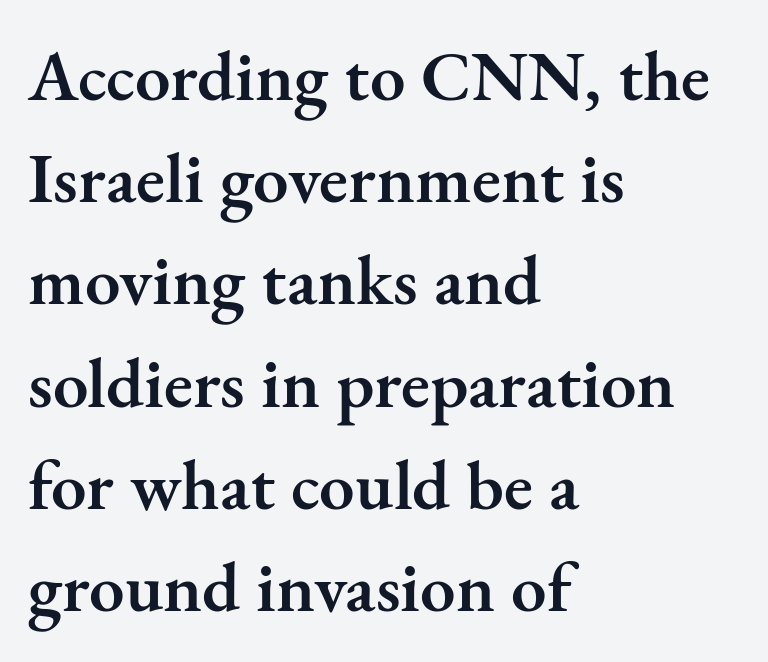
The face used here is proportionally spaced, like ordinary book or web type. How would I describe the line gaps? Plain and ordinary. The type family on display is of the serif kind. A somewhat darkened texture: the type is semibold rather than bold. Descenders hang freely into open space.
